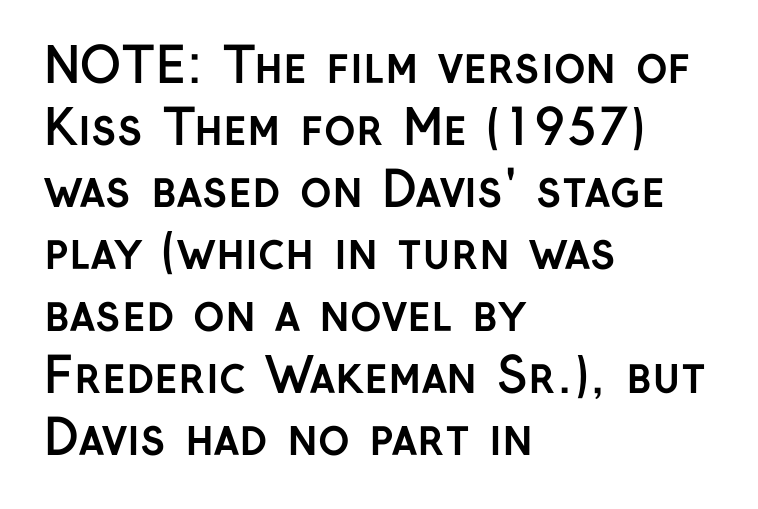
{"serif": "no", "italic": "no", "bold": "yes", "weight": "semibold", "width": "normal", "stroke_contrast": "low", "x_height": "medium", "monospaced": "no", "underline": "no", "align": "left", "line_spacing": "normal", "line_spacing_ratio": 1.29, "letter_spacing": "normal", "letter_spacing_em": 0.0, "glyph_px": 48}
